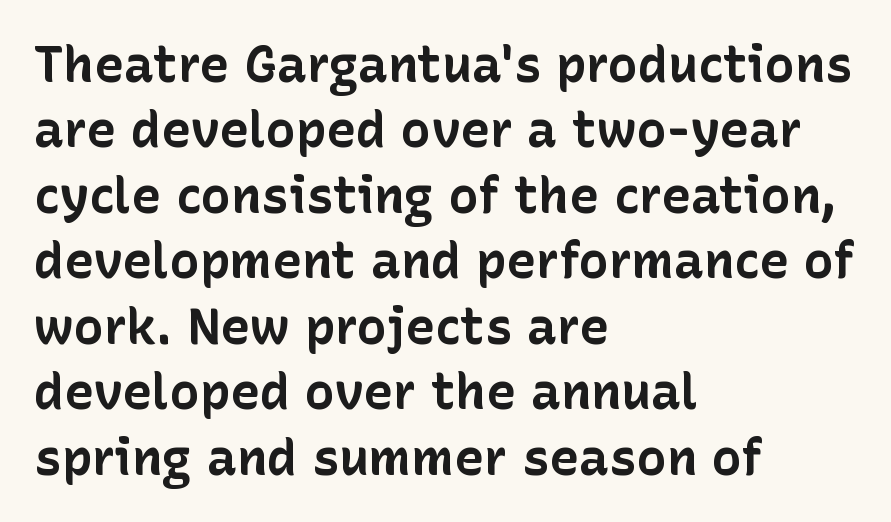
Casual observation: everything's shoved over to the left. These lines keep a tight, regular rhythm from letter to letter. Is this a fixed-width face? No — the glyphs have proportional, varying widths. Letterform terminals end flat and unadorned throughout the passage.
